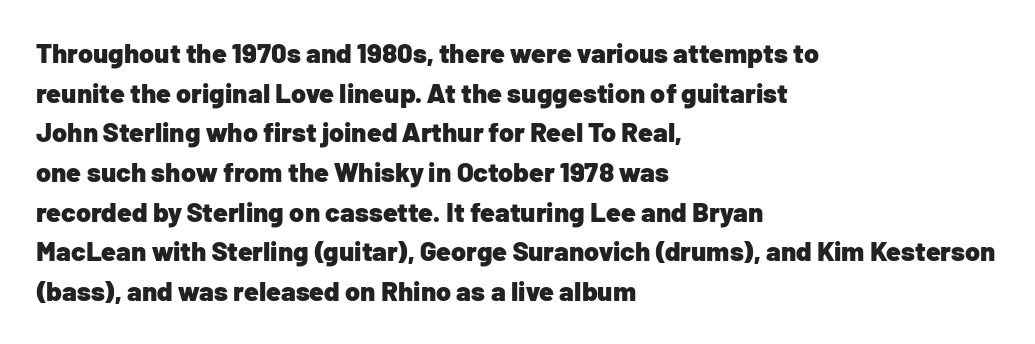
{"italic": "no", "bold": "yes", "underline": "no", "align": "left", "line_spacing": "normal", "line_spacing_ratio": 1.47, "letter_spacing": "normal", "letter_spacing_em": 0.0, "glyph_px": 27}
